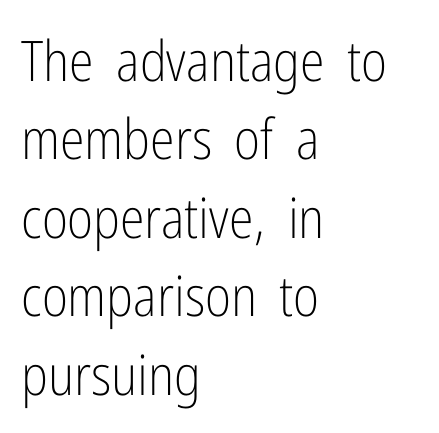
The image shows 56 px light, condensed sans-serif type, upright; set left-aligned, normal line spacing (1.4x), normal letter spacing, not underlined; low stroke contrast and a medium x-height.
